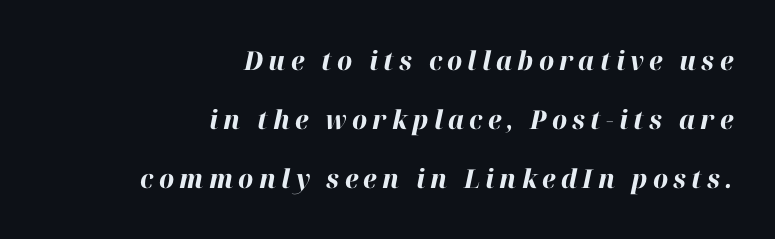
The image shows 26 px bold type, italic (leaning right); set right-aligned, loose line spacing (2.27x), unusually wide letter spacing (+0.2 em), not underlined.
